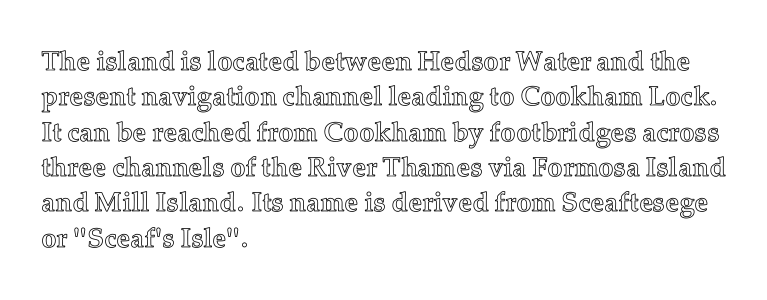
The image shows 27 px text type, upright; set left-aligned, normal line spacing (1.31x), normal letter spacing, not underlined.
